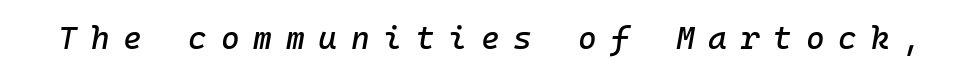
Q: Is the text italic (slanted)? A: Yes, it leans right by about 10 degrees.
Q: Is the text underlined? A: No.
Q: Is the spacing between letters normal or unusually wide? A: Unusually wide.
Q: Width (condensed, normal, or wide)? A: Normal.
Q: Stroke contrast? A: Low.
Q: x-height? A: Medium.
Q: Monospaced? A: Yes.
